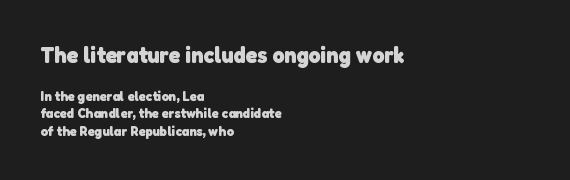
{"bold": "yes", "underline": "no", "align": "left", "line_spacing_ratio": 1.24, "letter_spacing": "normal", "letter_spacing_em": 0.0, "larger_block": "first", "size_ratio": 1.64, "glyph_px": 23}
